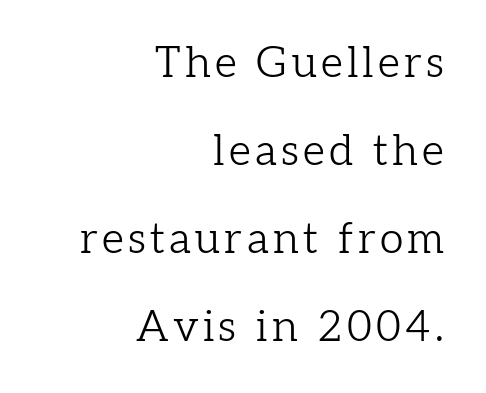
Unmarked baselines from the first word to the last. Observe the serifs anchoring each vertical stroke in this sample. Compared with a typical body face, this is equally light or lighter still. The rendering uses natural spacing where letterforms have individual widths. The passage shown stacks its lines with a broad gap.
